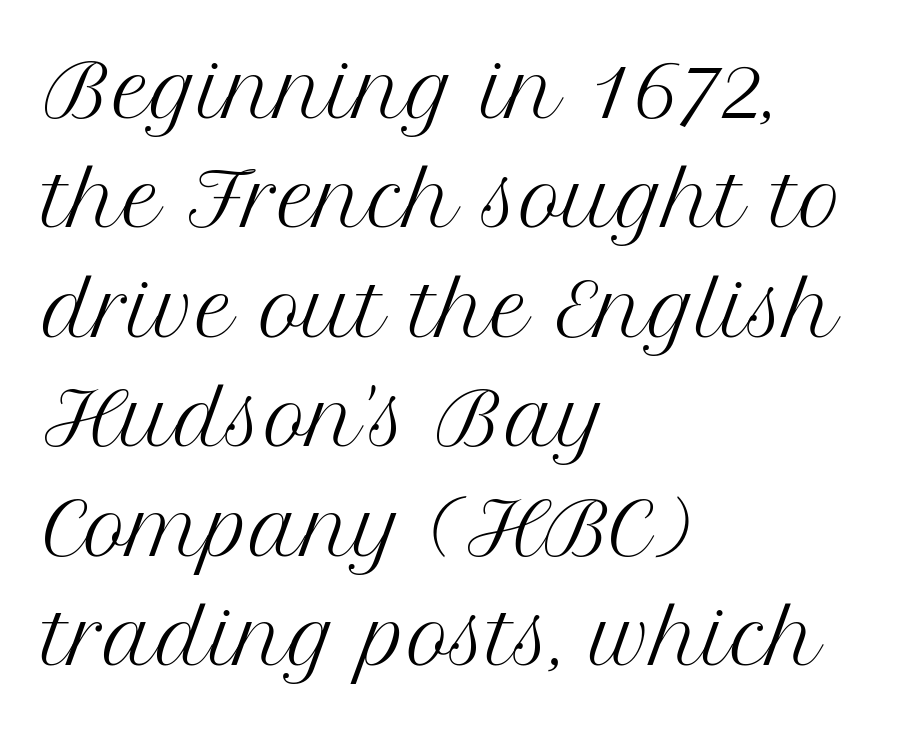
Q: Is the text bold? A: No.
Q: Is the text italic (slanted)? A: Yes.
Q: Is the text underlined? A: No.
Q: How is the paragraph aligned? A: Left-aligned.
Q: Is the spacing between letters normal or unusually wide? A: Normal.
Q: Is the spacing between lines tight, normal or loose? A: Normal.
Q: Width (condensed, normal, or wide)? A: Normal.
Q: Stroke contrast? A: Medium.
Q: x-height? A: Medium.
Q: Monospaced? A: No.
